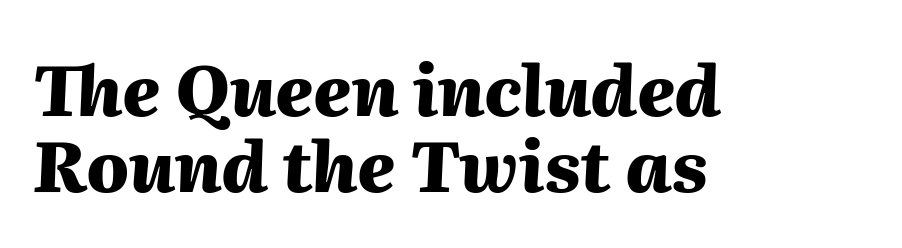
{"italic": "yes", "lean": "right", "slant_degrees": 2, "bold": "yes", "weight": "heavy", "width": "normal", "stroke_contrast": "medium", "x_height": "medium", "monospaced": "no", "underline": "no", "align": "left", "line_spacing": "tight", "line_spacing_ratio": 1.09, "letter_spacing": "normal", "letter_spacing_em": 0.0, "glyph_px": 70}
